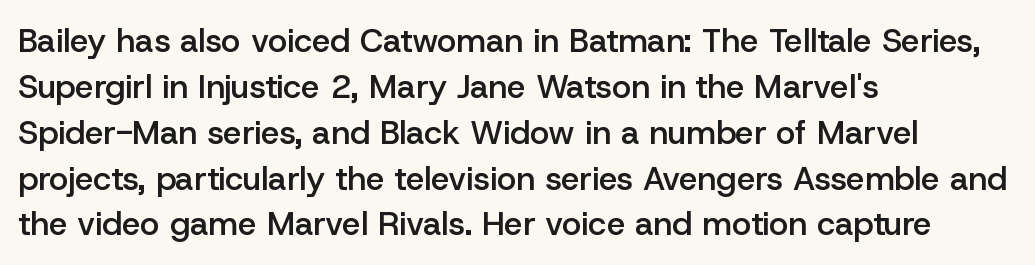
Is the letter spacing exaggerated? No — it looks like the ordinary default. Note: no serifs on the glyphs. These lines were composed using upright roman letters. Horizontal alignment here is leftward, the default for most running prose.
